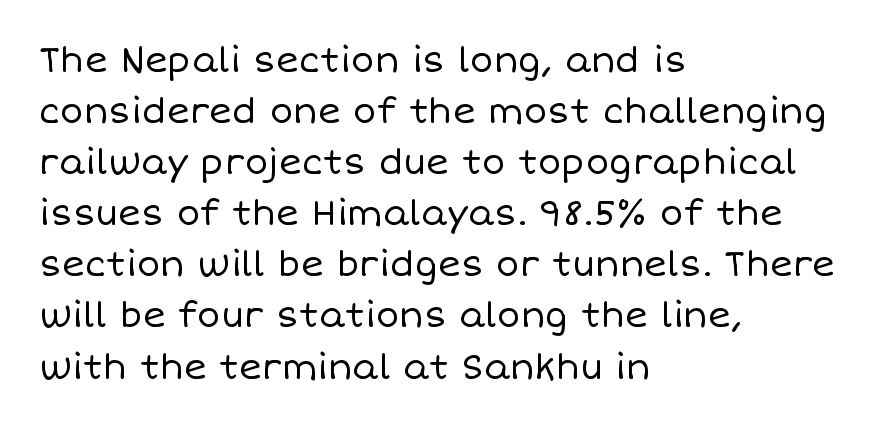
The image shows 35 px regular-weight type, upright; set left-aligned, normal line spacing (1.46x), normal letter spacing, not underlined; low stroke contrast and a large x-height.
